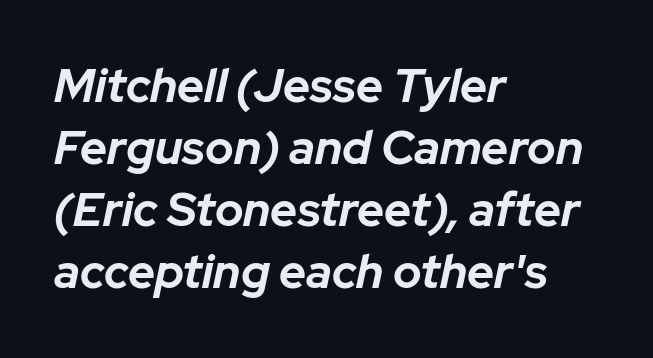
{"italic": "yes", "lean": "right", "slant_degrees": 12, "bold": "yes", "weight": "bold", "width": "normal", "stroke_contrast": "low", "x_height": "medium", "monospaced": "no", "underline": "no", "align": "left", "line_spacing": "normal", "line_spacing_ratio": 1.32, "letter_spacing": "normal", "letter_spacing_em": 0.0, "glyph_px": 47}
